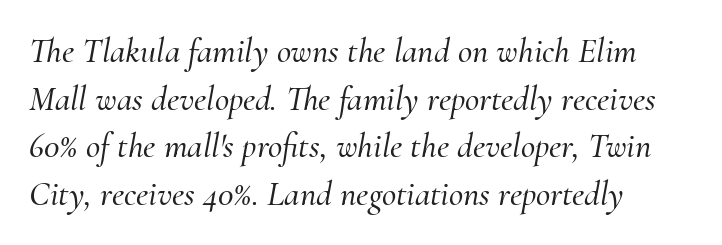
The image shows 35 px serif type, italic (leaning right); set left-aligned, normal line spacing (1.36x), normal letter spacing, not underlined; medium stroke contrast and a small x-height.
